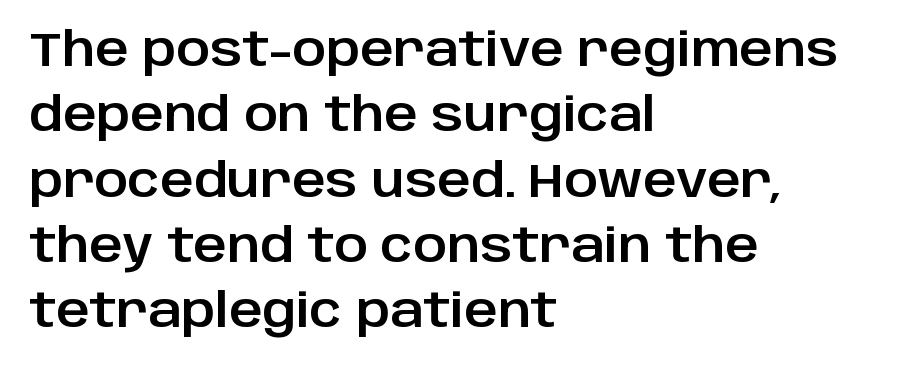
Q: Is the text italic (slanted)? A: No, it is upright.
Q: Is the typeface a serif or a sans-serif typeface? A: Sans-serif.
Q: Is the text underlined? A: No.
Q: How is the paragraph aligned? A: Left-aligned.
Q: Is the spacing between letters normal or unusually wide? A: Normal.
Q: Is the spacing between lines tight, normal or loose? A: Normal.
Q: Width (condensed, normal, or wide)? A: Normal.
Q: Stroke contrast? A: Low.
Q: x-height? A: Large.
Q: Monospaced? A: No.
